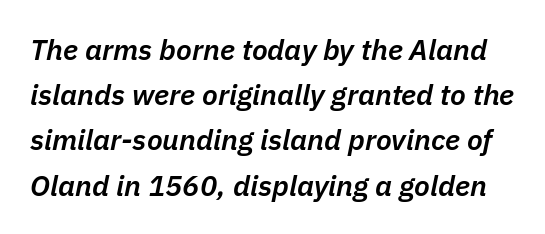
Q: Is the text bold? A: Semi-bold.
Q: Is the text italic (slanted)? A: Yes, it leans right by about 11 degrees.
Q: Is the text underlined? A: No.
Q: Is the spacing between letters normal or unusually wide? A: Normal.
Q: Is the spacing between lines tight, normal or loose? A: Normal.
Q: Width (condensed, normal, or wide)? A: Normal.
Q: Stroke contrast? A: Low.
Q: x-height? A: Medium.
Q: Monospaced? A: No.
